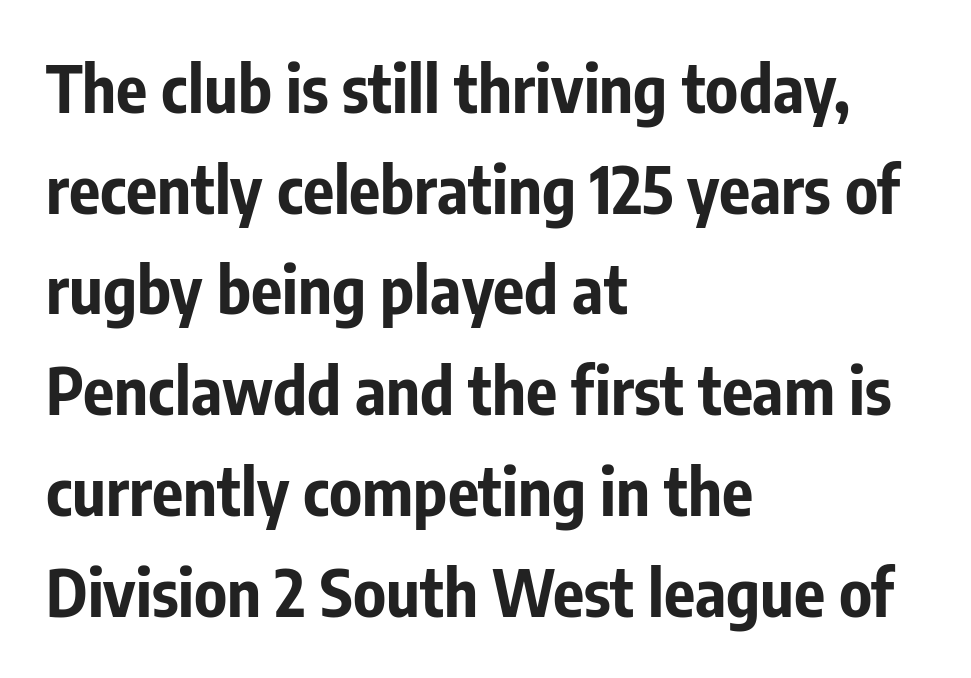
{"serif": "no", "italic": "no", "bold": "yes", "weight": "bold", "width": "condensed", "stroke_contrast": "low", "x_height": "medium", "monospaced": "no", "underline": "no", "align": "left", "line_spacing": "normal", "line_spacing_ratio": 1.55, "letter_spacing": "normal", "letter_spacing_em": 0.0, "glyph_px": 65}
